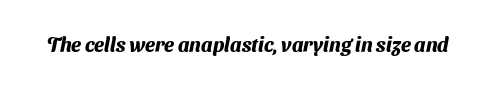
Q: Is the text bold? A: Yes.
Q: Is the text underlined? A: No.
Q: Is the spacing between letters normal or unusually wide? A: Normal.
